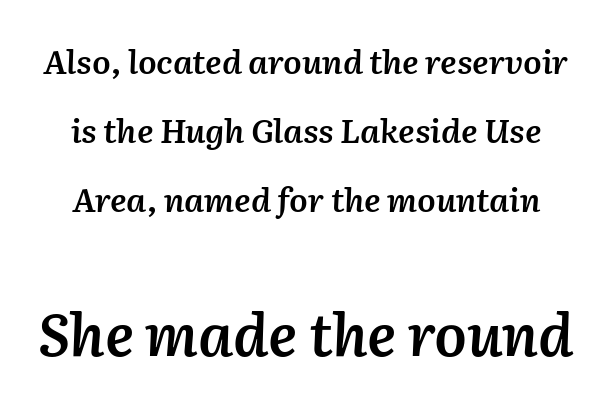
The image shows 58 px semibold type, italic (leaning right); set loose line spacing (2.09x), normal letter spacing, not underlined; the second (bottom) block is 1.76x larger; medium stroke contrast and a medium x-height.
